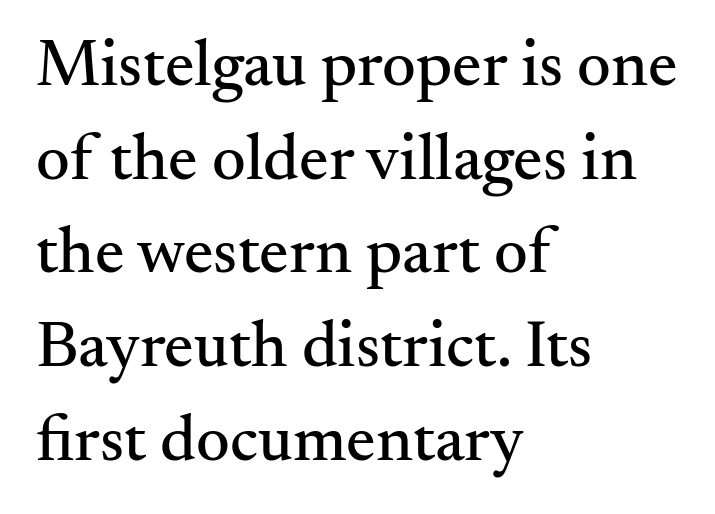
{"serif": "yes", "italic": "no", "width": "normal", "stroke_contrast": "medium", "x_height": "small", "monospaced": "no", "underline": "no", "align": "left", "line_spacing": "normal", "line_spacing_ratio": 1.42, "letter_spacing": "normal", "letter_spacing_em": 0.0, "glyph_px": 66}
